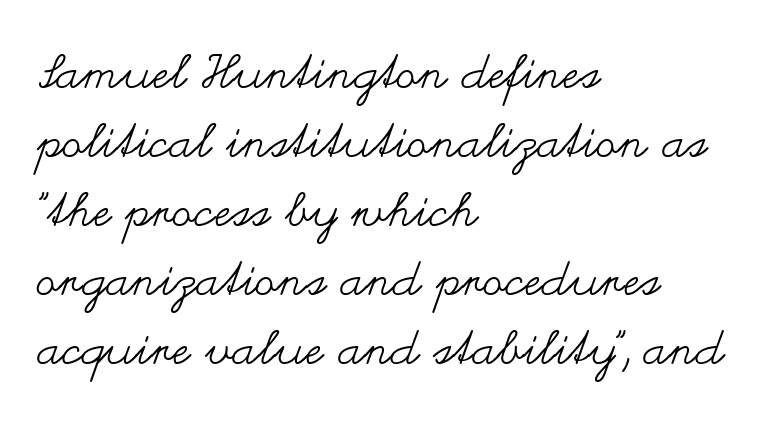
The image shows 47 px regular-weight, wide type; set left-aligned, normal line spacing (1.47x), normal letter spacing, not underlined; medium stroke contrast and a small x-height.
